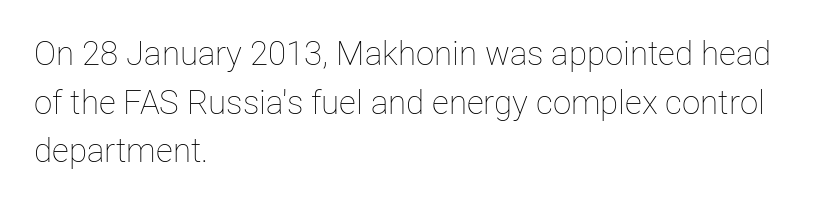
Each stroke keeps to a modest, everyday thickness or less. Designer's note — italics off, roman on. Character widths vary here, with narrow letters taking less room than wide ones. The line texture is even and compact thanks to regular tracking.
